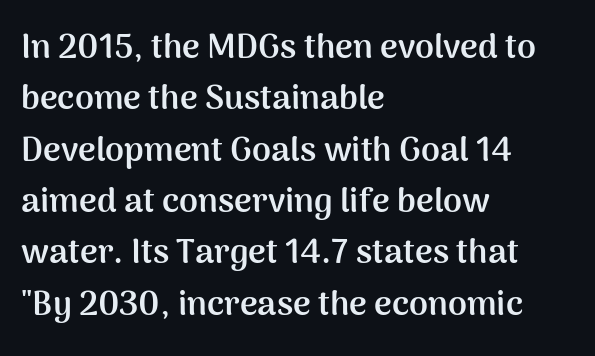
Is the block centered? No — it sits flush against the left margin. In terms of letterform style, serifs are entirely absent. Quick note: not italic, upright. Proportional: the letters do not fall into vertical columns.
